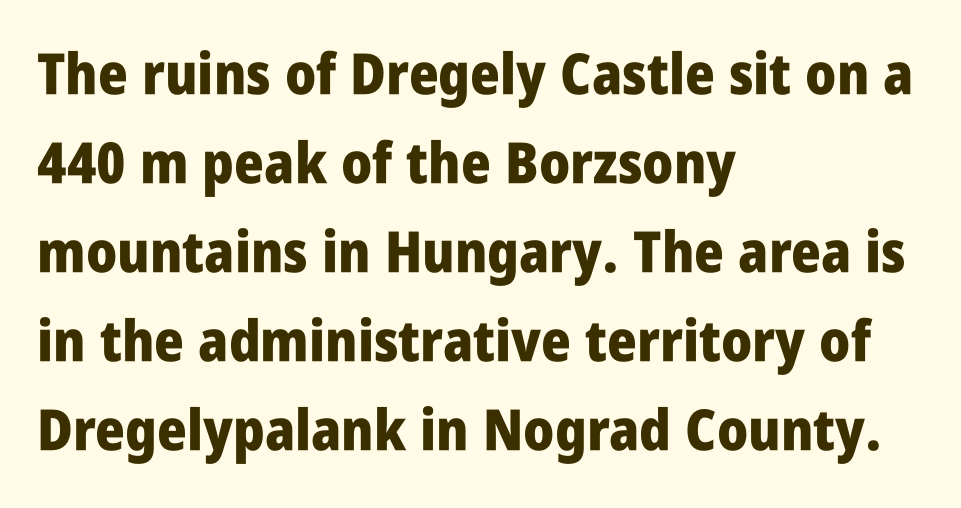
I'd call this a sans setting — the letters go barefoot. The block of text has a typical density, with ordinary space between rows. Do the characters align in a grid? No, the font is proportional. Bold? Absolutely — the strokes are thick and heavy. This sample uses plain, unmodified letter spacing.
